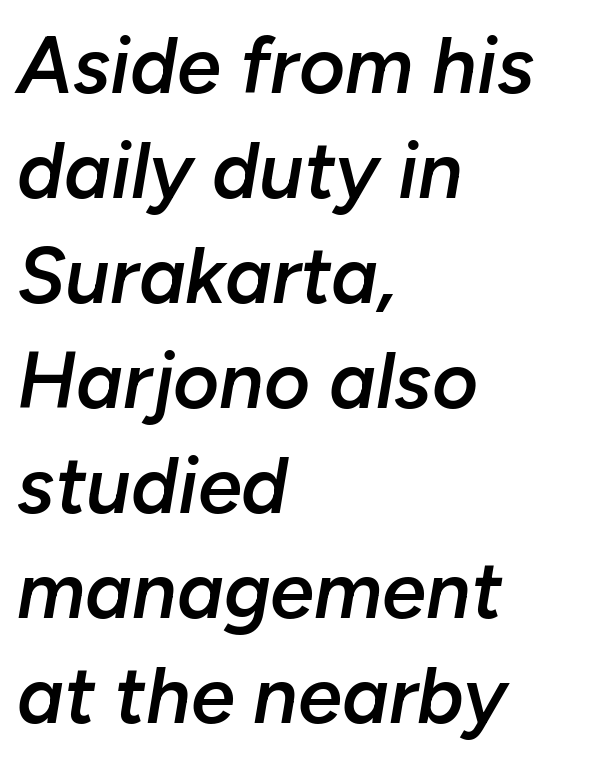
Designer's note — italics engaged. This rendering leaves character spacing at its baseline value. The ragged edge is on the right, which tells us the setting is flush left. The rendering uses natural spacing where letterforms have individual widths. Does the weight exceed regular? Yes, but only to semibold.
